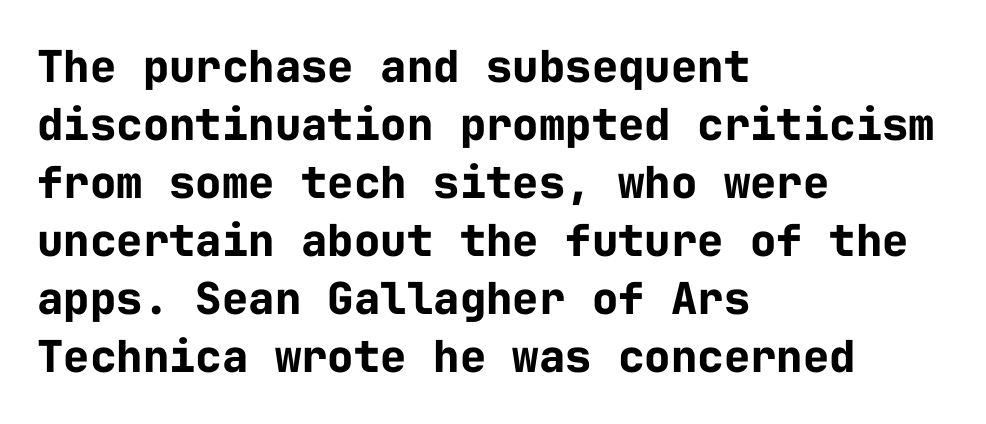
Q: Is the text bold? A: Yes.
Q: Is the text italic (slanted)? A: No, it is upright.
Q: Is the typeface a serif or a sans-serif typeface? A: Sans-serif.
Q: Is the text underlined? A: No.
Q: How is the paragraph aligned? A: Left-aligned.
Q: Is the spacing between letters normal or unusually wide? A: Normal.
Q: Is the spacing between lines tight, normal or loose? A: Normal.
Q: Width (condensed, normal, or wide)? A: Normal.
Q: Stroke contrast? A: Low.
Q: x-height? A: Medium.
Q: Monospaced? A: Yes.
